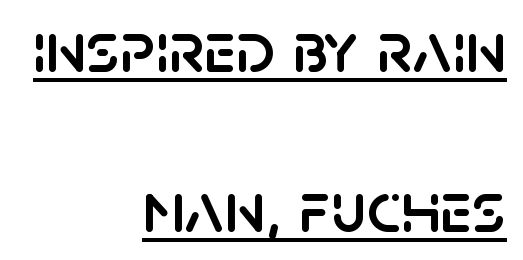
{"serif": "no", "italic": "no", "width": "normal", "stroke_contrast": "low", "x_height": "large", "monospaced": "no", "underline": "yes", "align": "right", "line_spacing": "loose", "line_spacing_ratio": 2.19, "letter_spacing": "normal", "letter_spacing_em": 0.0, "glyph_px": 73}
